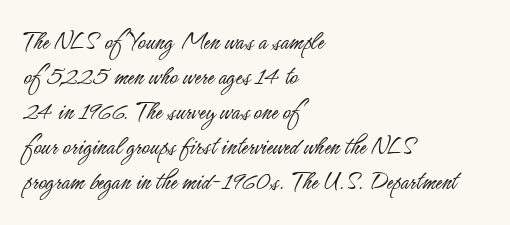
{"bold": "no", "underline": "no", "align": "left", "line_spacing": "normal", "line_spacing_ratio": 1.3, "letter_spacing": "normal", "letter_spacing_em": 0.0, "glyph_px": 27}
